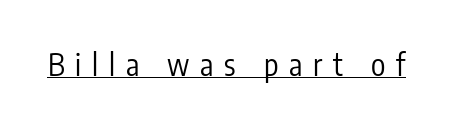
The image shows 30 px regular-weight, condensed sans-serif type, upright; set unusually wide letter spacing (+0.36 em), underlined; low stroke contrast and a medium x-height.
